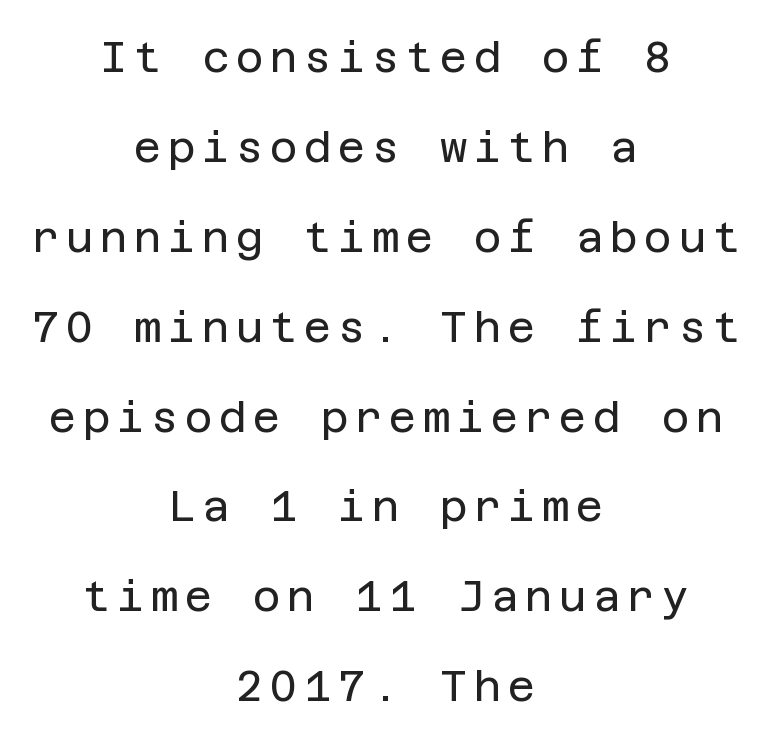
The image shows 42 px regular-weight sans-serif type, upright; set centered, loose line spacing (2.14x), not underlined; low stroke contrast and a large x-height.
